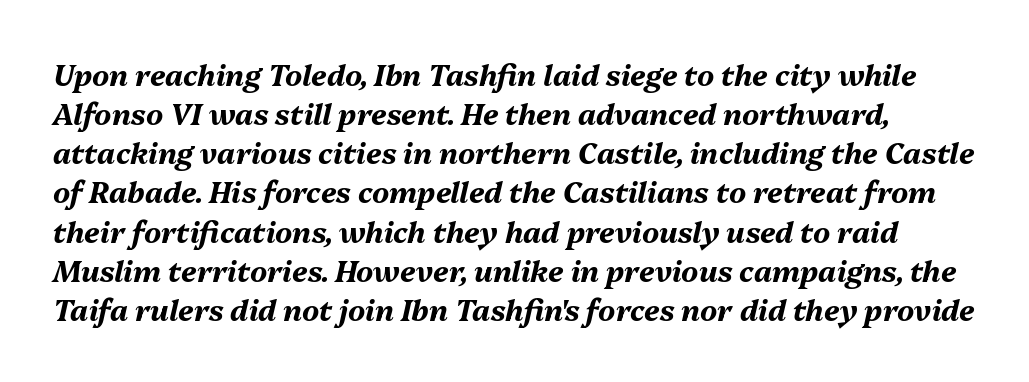
Q: Is the text bold? A: Yes.
Q: Is the text italic (slanted)? A: Yes, it leans right by about 13 degrees.
Q: Is the text underlined? A: No.
Q: Is the spacing between letters normal or unusually wide? A: Normal.
Q: Is the spacing between lines tight, normal or loose? A: Normal.
Q: Width (condensed, normal, or wide)? A: Normal.
Q: Stroke contrast? A: Medium.
Q: x-height? A: Medium.
Q: Monospaced? A: No.
